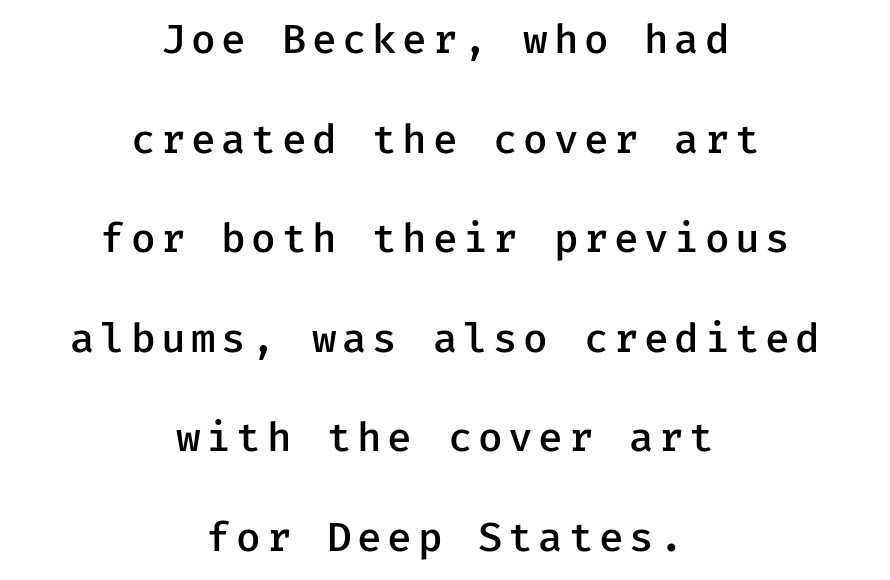
The image shows 40 px semibold sans-serif type, upright; set centered, loose line spacing (2.49x), not underlined; low stroke contrast and a medium x-height.
